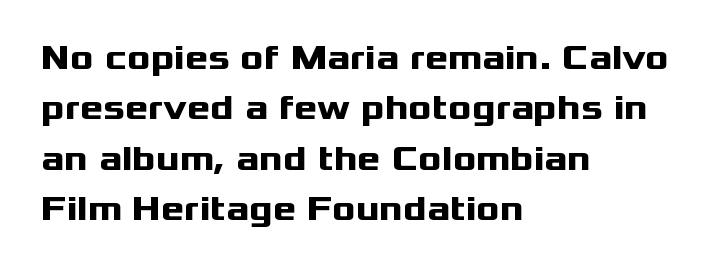
The image shows 35 px heavy, wide sans-serif type, upright; set left-aligned, normal line spacing (1.44x), normal letter spacing, not underlined; medium stroke contrast and a medium x-height.
